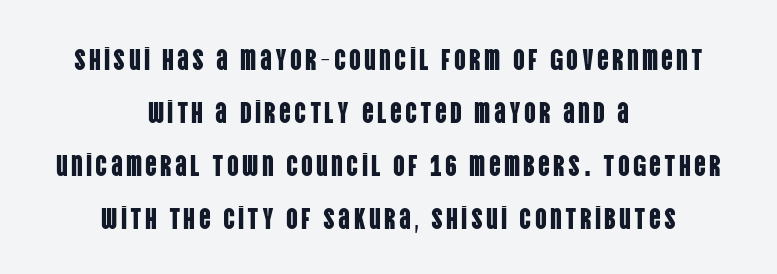
When letters stand straight like this, we call the style roman or upright. Serif or sans? Sans — the stroke terminals are bare. You could not count columns in this text — the font is proportionally spaced. Teacher's note: observe the equal gaps on both sides — that is centered alignment. Lines of text with bare space underneath.
